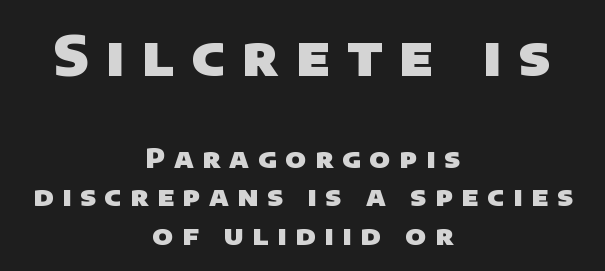
Q: Is the text bold? A: Yes.
Q: Is the typeface a serif or a sans-serif typeface? A: Sans-serif.
Q: Is the text underlined? A: No.
Q: How is the paragraph aligned? A: Centered.
Q: Is the spacing between letters normal or unusually wide? A: Unusually wide.
Q: Is the spacing between lines tight, normal or loose? A: Normal.
Q: Which block of text is set in a larger size, the first (top) or the second (bottom)? A: The first (top) one.
Q: Width (condensed, normal, or wide)? A: Normal.
Q: Stroke contrast? A: Low.
Q: x-height? A: Large.
Q: Monospaced? A: No.
